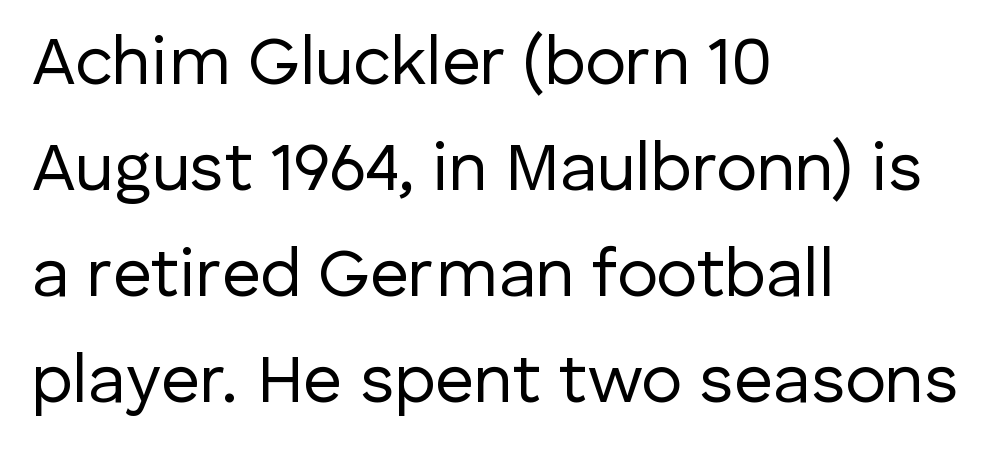
The image shows 68 px regular-weight sans-serif type, upright; set left-aligned, normal line spacing (1.56x), normal letter spacing, not underlined; low stroke contrast and a medium x-height.
